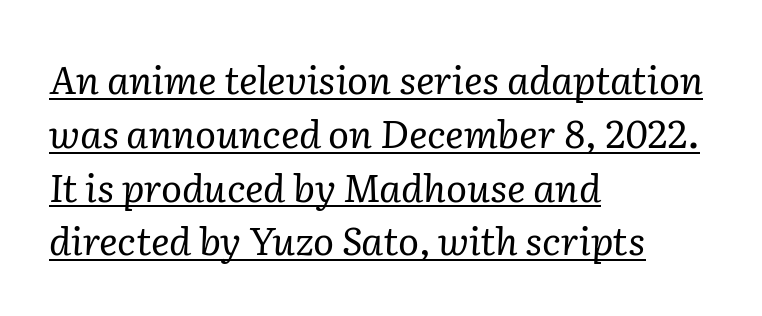
{"serif": "yes", "italic": "yes", "lean": "right", "slant_degrees": 2, "bold": "no", "weight": "regular", "width": "normal", "stroke_contrast": "low", "x_height": "medium", "monospaced": "no", "underline": "yes", "align": "left", "line_spacing": "normal", "line_spacing_ratio": 1.38, "letter_spacing": "normal", "letter_spacing_em": 0.0, "glyph_px": 39}
